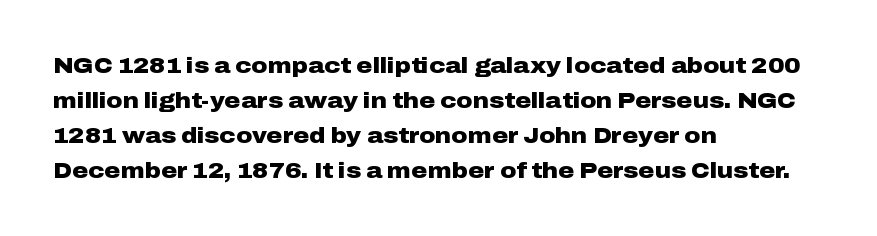
The image shows 22 px bold type, upright; set left-aligned, normal line spacing (1.59x), normal letter spacing, not underlined.
